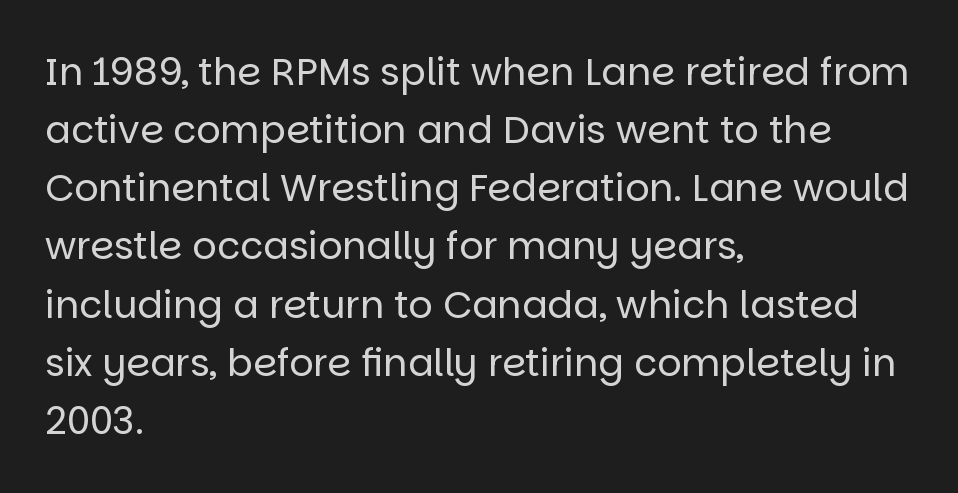
Q: Is the text bold? A: No.
Q: Is the text italic (slanted)? A: No, it is upright.
Q: Is the typeface a serif or a sans-serif typeface? A: Sans-serif.
Q: Is the text underlined? A: No.
Q: How is the paragraph aligned? A: Left-aligned.
Q: Is the spacing between letters normal or unusually wide? A: Normal.
Q: Is the spacing between lines tight, normal or loose? A: Normal.
Q: Width (condensed, normal, or wide)? A: Normal.
Q: Stroke contrast? A: Low.
Q: x-height? A: Large.
Q: Monospaced? A: No.
